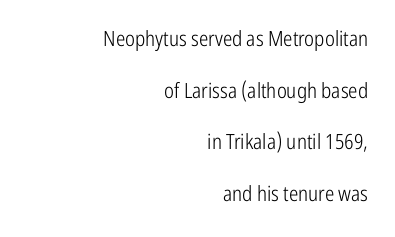
Q: Is the text bold? A: No.
Q: Is the text italic (slanted)? A: No, it is upright.
Q: Is the text underlined? A: No.
Q: How is the paragraph aligned? A: Right-aligned.
Q: Is the spacing between letters normal or unusually wide? A: Normal.
Q: Is the spacing between lines tight, normal or loose? A: Loose.
